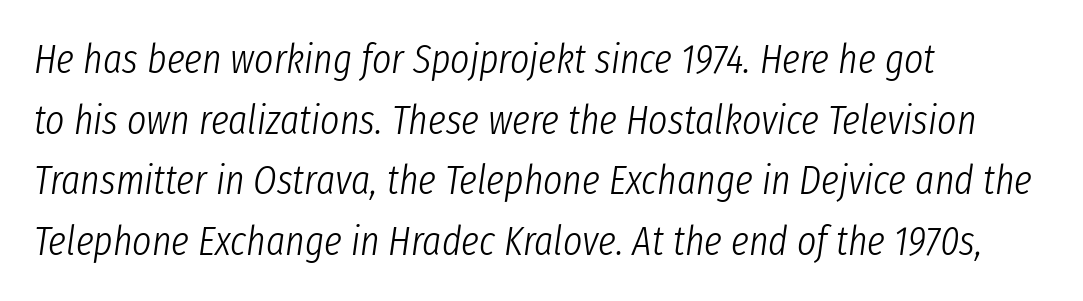
The lines are quadded left. Bare-footed words on every line. Proportional: the letters do not fall into vertical columns. You can tell it's italic because the verticals aren't actually vertical. No letter is thick-stroked: the sample isn't bold.
